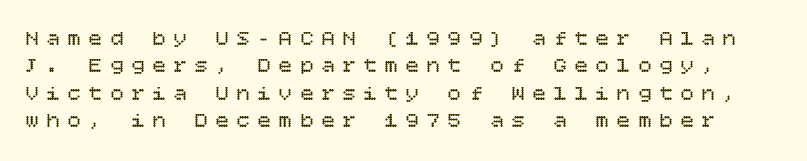
Q: Is the text bold? A: No.
Q: Is the text italic (slanted)? A: No, it is upright.
Q: Is the text underlined? A: No.
Q: Is the spacing between letters normal or unusually wide? A: Unusually wide.
